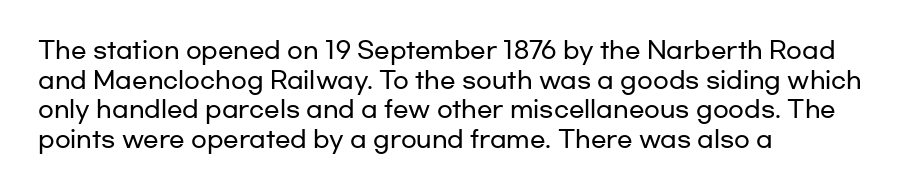
The image shows 23 px text type, upright; set left-aligned, normal line spacing (1.29x), normal letter spacing, not underlined.
